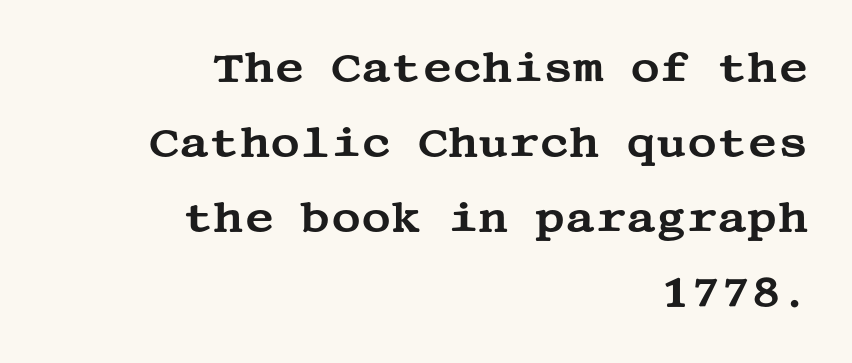
The lettering holds an erect, upright posture throughout. There is no visible air inserted between adjacent glyphs. Observe the serifs anchoring each vertical stroke in this sample. Right-aligned paragraph, ragged on the left.
